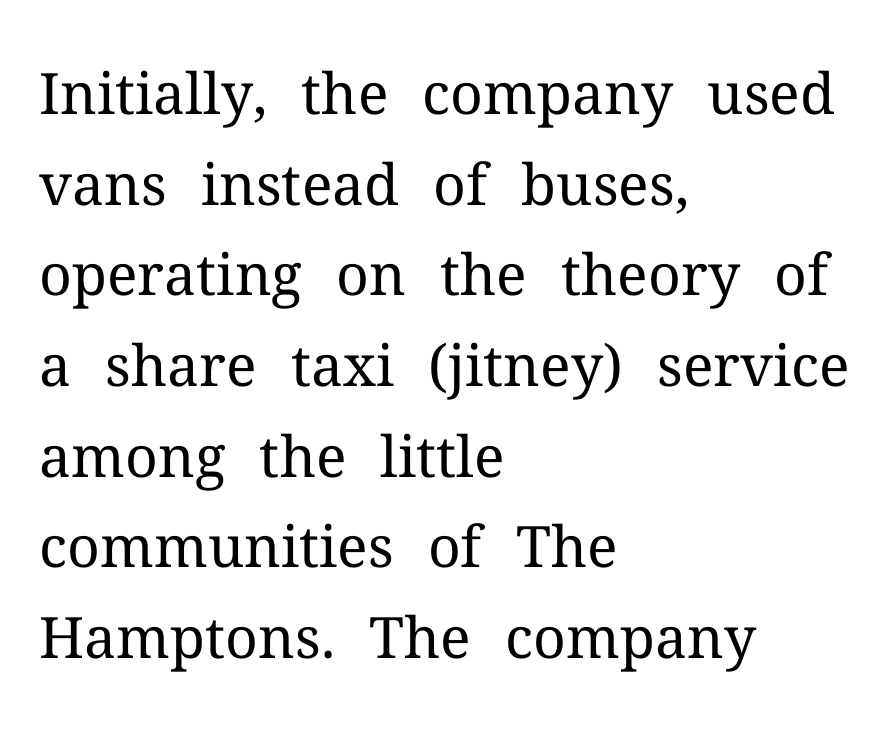
The image shows 57 px regular-weight serif type, upright; set left-aligned, normal line spacing (1.59x), normal letter spacing, not underlined; medium stroke contrast and a medium x-height.
